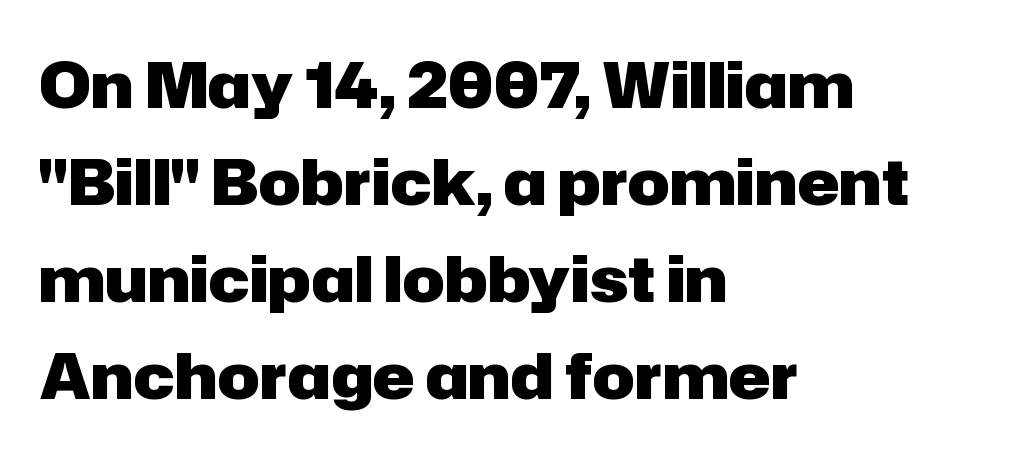
Alignment: flush left. Horizontal bands of white between lines are of average thickness. Look at the tracking — it's just the regular setting, nothing added. Notice how the stems are strictly vertical — no italics here. Plenty of ink on the page — the face is bold.
